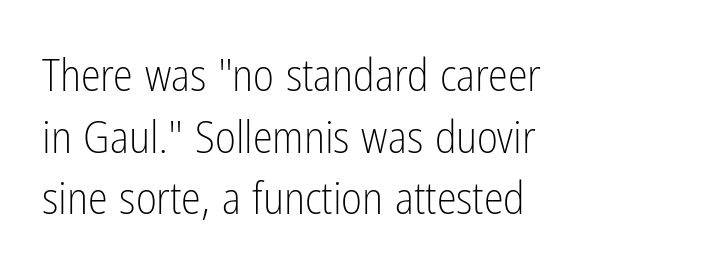
How are the letters spaced? Ordinarily, with no added tracking. Layout note: lines flush left. Unbolded letterforms with no extra heft. Quick note: underline off. This sample has the flowing, uneven cadence of proportional lettering. No italicization has been applied; the sample stays upright.
